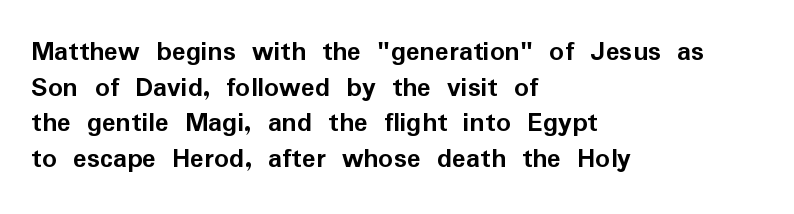
Q: Is the text bold? A: Yes.
Q: Is the text italic (slanted)? A: No, it is upright.
Q: Is the typeface a serif or a sans-serif typeface? A: Sans-serif.
Q: Is the text underlined? A: No.
Q: How is the paragraph aligned? A: Left-aligned.
Q: Is the spacing between letters normal or unusually wide? A: Normal.
Q: Width (condensed, normal, or wide)? A: Normal.
Q: Stroke contrast? A: Low.
Q: x-height? A: Medium.
Q: Monospaced? A: No.
